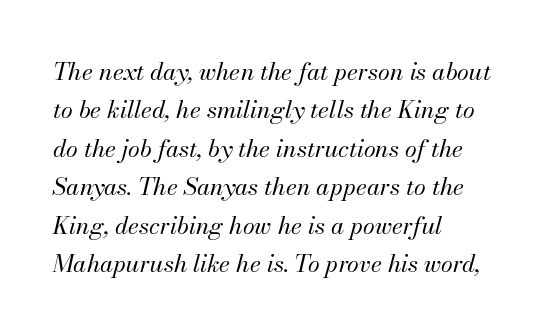
{"italic": "yes", "lean": "right", "slant_degrees": 13, "bold": "no", "underline": "no", "align": "left", "line_spacing": "normal", "line_spacing_ratio": 1.6, "letter_spacing": "normal", "letter_spacing_em": 0.0, "glyph_px": 24}
